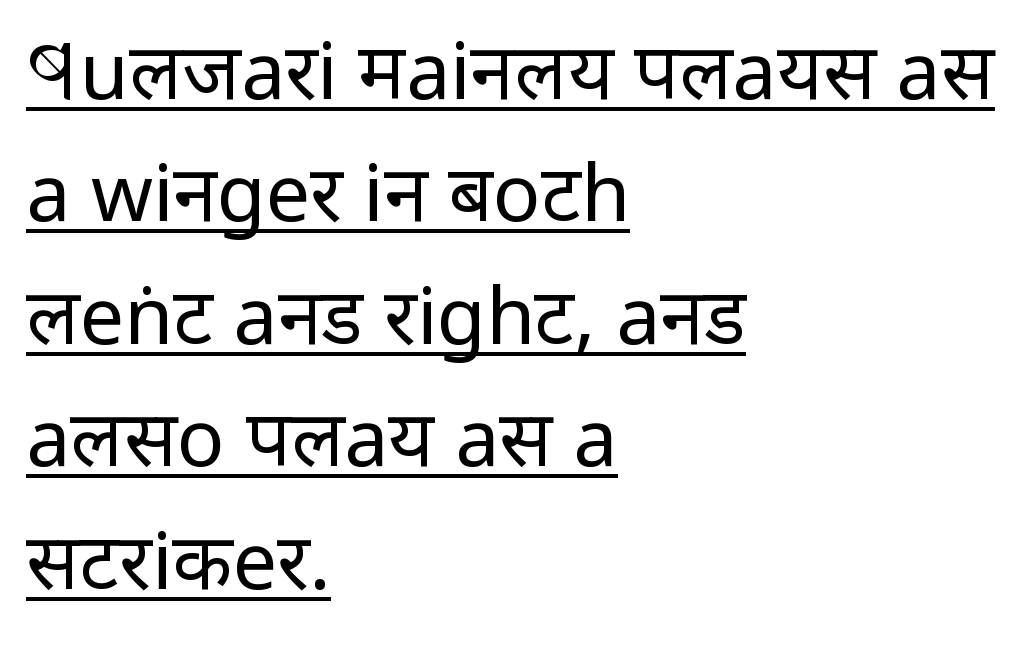
The rendering keeps characters at their native spacing. These lines stack with their left ends in a neat column. Letterform terminals end flat and unadorned throughout the passage. No letter is thick-stroked: the sample isn't bold.
